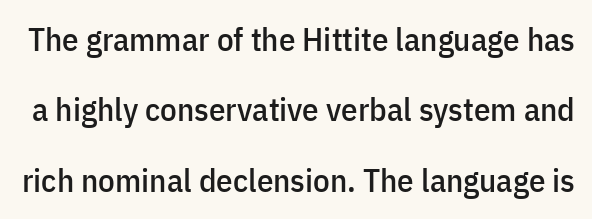
Q: Is the text italic (slanted)? A: No, it is upright.
Q: Is the typeface a serif or a sans-serif typeface? A: Sans-serif.
Q: Is the text underlined? A: No.
Q: Is the spacing between letters normal or unusually wide? A: Normal.
Q: Is the spacing between lines tight, normal or loose? A: Loose.
Q: Width (condensed, normal, or wide)? A: Condensed.
Q: Stroke contrast? A: Low.
Q: x-height? A: Medium.
Q: Monospaced? A: No.
